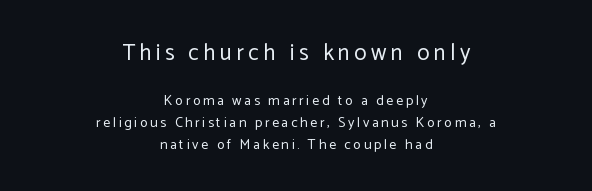
Q: Is the text bold? A: No.
Q: Is the text italic (slanted)? A: No, it is upright.
Q: Is the text underlined? A: No.
Q: How is the paragraph aligned? A: Centered.
Q: Is the spacing between lines tight, normal or loose? A: Normal.
Q: Which block of text is set in a larger size, the first (top) or the second (bottom)? A: The first (top) one.
